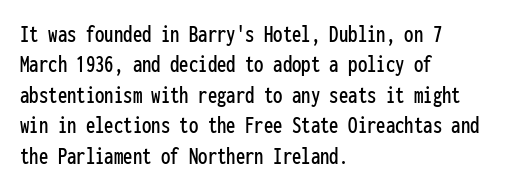
The image shows 25 px text type, upright; set left-aligned, line spacing 1.22x, normal letter spacing, not underlined.
